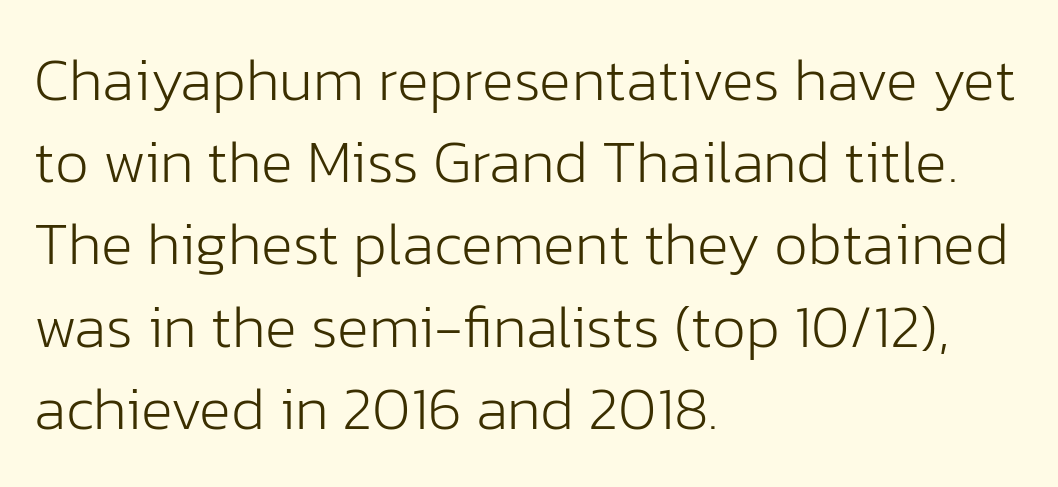
The image shows 60 px light sans-serif type, upright; set left-aligned, normal line spacing (1.37x), normal letter spacing, not underlined; low stroke contrast and a medium x-height.
